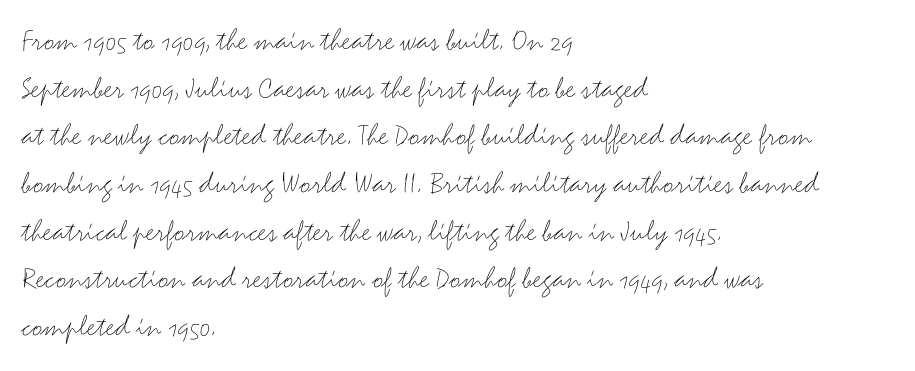
Q: Is the text bold? A: No.
Q: Is the text italic (slanted)? A: Yes.
Q: Is the typeface a serif or a sans-serif typeface? A: Sans-serif.
Q: Is the text underlined? A: No.
Q: How is the paragraph aligned? A: Left-aligned.
Q: Is the spacing between letters normal or unusually wide? A: Normal.
Q: Is the spacing between lines tight, normal or loose? A: Normal.
Q: Width (condensed, normal, or wide)? A: Wide.
Q: Stroke contrast? A: Medium.
Q: x-height? A: Small.
Q: Monospaced? A: No.
